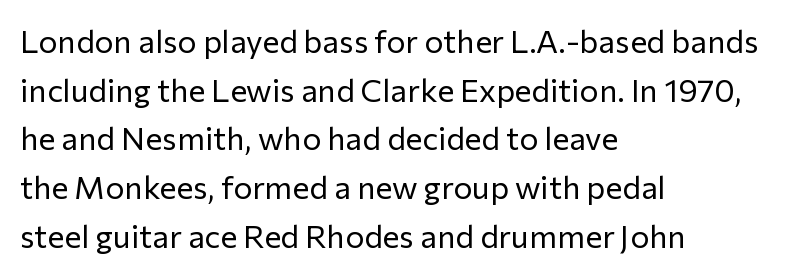
Grotesque or geometric, the face here clearly has no serifs. This is the regular roman posture of the typeface. Tracking value appears to be zero — textbook default spacing. The block of text has a typical density, with ordinary space between rows. The rendering uses natural spacing where letterforms have individual widths. Has an underline been added? It has not.
